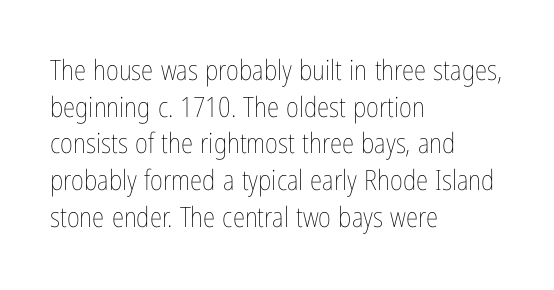
{"italic": "no", "bold": "no", "weight": "thin", "width": "condensed", "stroke_contrast": "low", "x_height": "medium", "monospaced": "no", "underline": "no", "align": "left", "line_spacing": "normal", "line_spacing_ratio": 1.31, "letter_spacing": "normal", "letter_spacing_em": 0.0, "glyph_px": 28}
